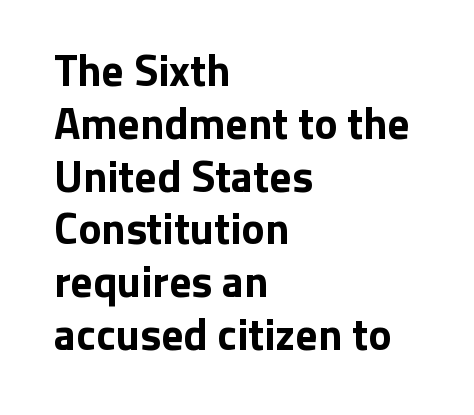
The image shows 44 px bold sans-serif type, upright; set left-aligned, line spacing 1.2x, normal letter spacing, not underlined; low stroke contrast and a medium x-height.
